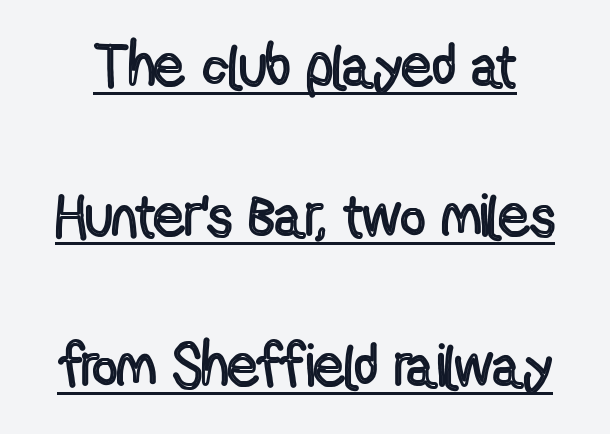
Q: Is the text italic (slanted)? A: No, it is upright.
Q: Is the text underlined? A: Yes.
Q: Is the spacing between letters normal or unusually wide? A: Normal.
Q: Is the spacing between lines tight, normal or loose? A: Loose.
Q: Width (condensed, normal, or wide)? A: Condensed.
Q: x-height? A: Medium.
Q: Monospaced? A: No.
